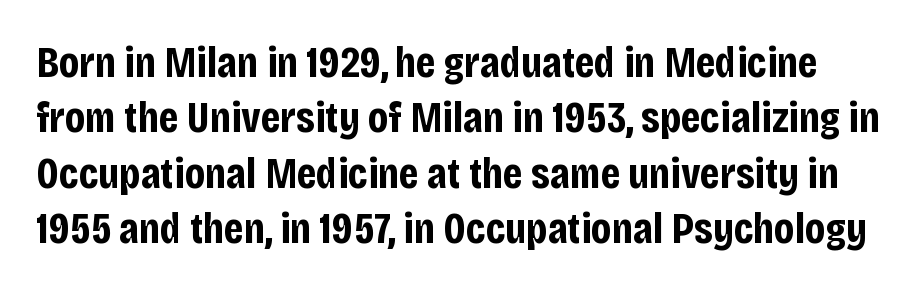
The image shows 44 px bold, condensed sans-serif type, upright; set normal line spacing (1.26x), normal letter spacing, not underlined; low stroke contrast and a large x-height.
